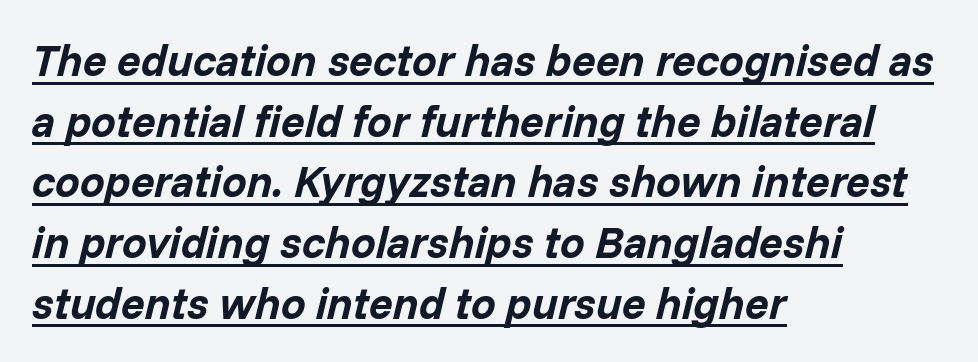
The image shows 44 px bold type, italic (leaning right); set left-aligned, normal line spacing (1.38x), normal letter spacing, underlined; low stroke contrast and a medium x-height.
